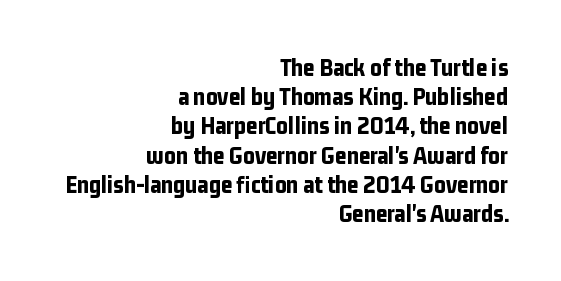
{"italic": "no", "bold": "yes", "underline": "no", "align": "right", "line_spacing_ratio": 1.17, "letter_spacing": "normal", "letter_spacing_em": 0.0, "glyph_px": 25}
